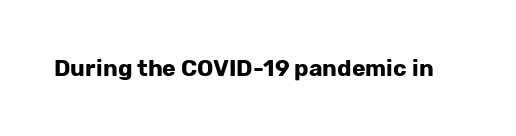
Notice how thick the strokes are: this is what a full bold looks like. In terms of letterspacing, this is plain default setting. The specimen omits any rule beneath the text block's lines. The lettering stays uniformly vertical, giving the passage a roman look.
